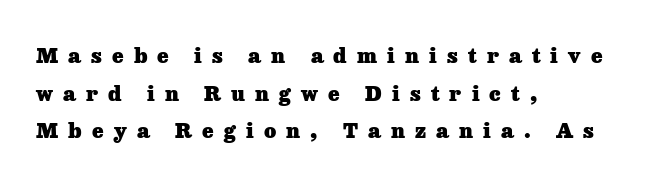
Stroke thickness is high; the sample reads as a true bold. The lettering holds an erect, upright posture throughout. Substantial extra tracking has been applied to these lines. Line starts are locked; line ends wander. Descender tails drop into unmarked territory.
